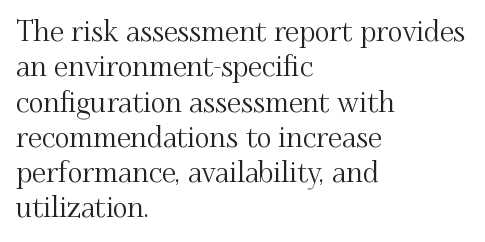
Q: Is the text italic (slanted)? A: No, it is upright.
Q: Is the typeface a serif or a sans-serif typeface? A: Serif.
Q: Is the text underlined? A: No.
Q: How is the paragraph aligned? A: Left-aligned.
Q: Is the spacing between letters normal or unusually wide? A: Normal.
Q: Is the spacing between lines tight, normal or loose? A: Normal.
Q: Width (condensed, normal, or wide)? A: Normal.
Q: Stroke contrast? A: Medium.
Q: x-height? A: Small.
Q: Monospaced? A: No.
